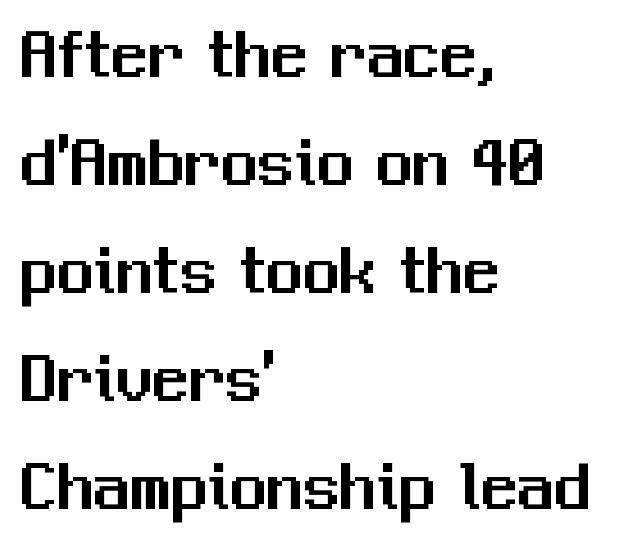
Q: Is the text italic (slanted)? A: No, it is upright.
Q: Is the typeface a serif or a sans-serif typeface? A: Sans-serif.
Q: Is the text underlined? A: No.
Q: How is the paragraph aligned? A: Left-aligned.
Q: Is the spacing between letters normal or unusually wide? A: Normal.
Q: Is the spacing between lines tight, normal or loose? A: Normal.
Q: Width (condensed, normal, or wide)? A: Normal.
Q: Stroke contrast? A: Medium.
Q: x-height? A: Medium.
Q: Monospaced? A: No.
